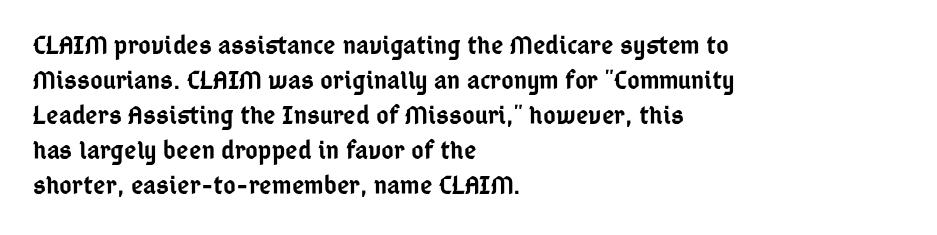
Heft: intermediate — a semibold. How are the letters spaced? Ordinarily, with no added tracking. A typesetter would call this leading conventional body-copy spacing. These lines are set flush left with a ragged right edge. No word sits above an underline. Posture: vertical.
